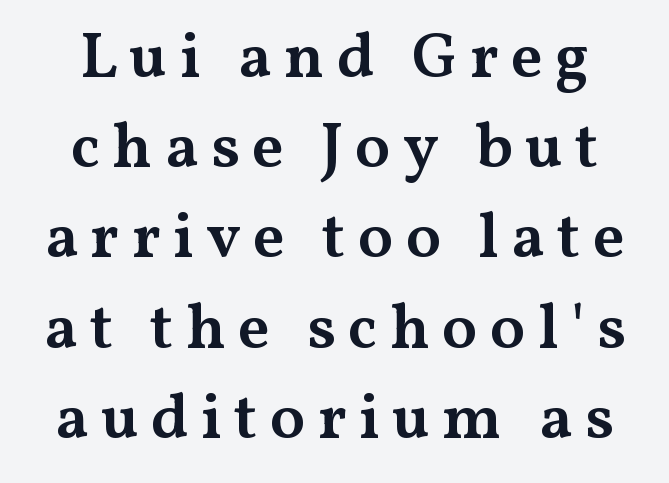
{"serif": "yes", "italic": "no", "bold": "semi", "weight": "semibold", "width": "wide", "stroke_contrast": "medium", "x_height": "medium", "monospaced": "no", "underline": "no", "align": "center", "line_spacing": "normal", "line_spacing_ratio": 1.41, "glyph_px": 64}
